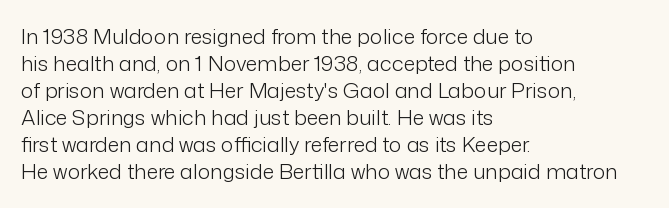
The image shows 21 px text type, upright; set left-aligned, normal line spacing (1.29x), normal letter spacing, not underlined.
